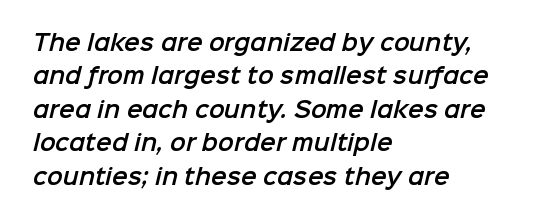
Q: Is the text underlined? A: No.
Q: How is the paragraph aligned? A: Left-aligned.
Q: Is the spacing between letters normal or unusually wide? A: Normal.
Q: Is the spacing between lines tight, normal or loose? A: Normal.
